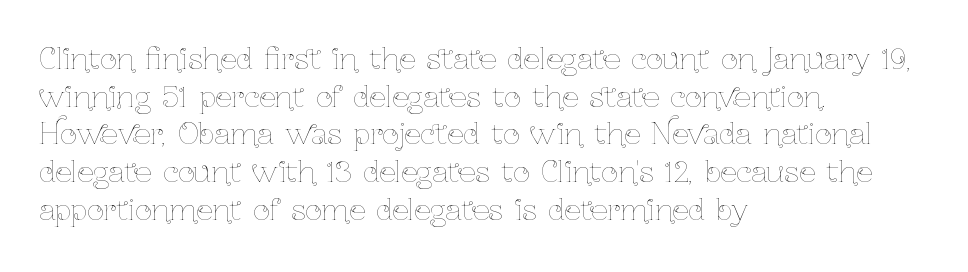
Q: Is the text bold? A: No.
Q: Is the text italic (slanted)? A: No, it is upright.
Q: Is the text underlined? A: No.
Q: How is the paragraph aligned? A: Left-aligned.
Q: Is the spacing between letters normal or unusually wide? A: Normal.
Q: Is the spacing between lines tight, normal or loose? A: Normal.
Q: Width (condensed, normal, or wide)? A: Condensed.
Q: Stroke contrast? A: Low.
Q: x-height? A: Medium.
Q: Monospaced? A: No.
